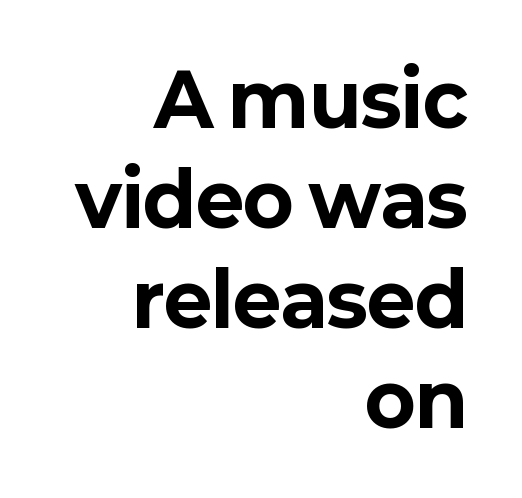
Rule under the text: the space is simply empty. No extra tracking has been applied to these lines. Spacing verdict: proportional, widths tailored to each character. The lines are quadded right.
